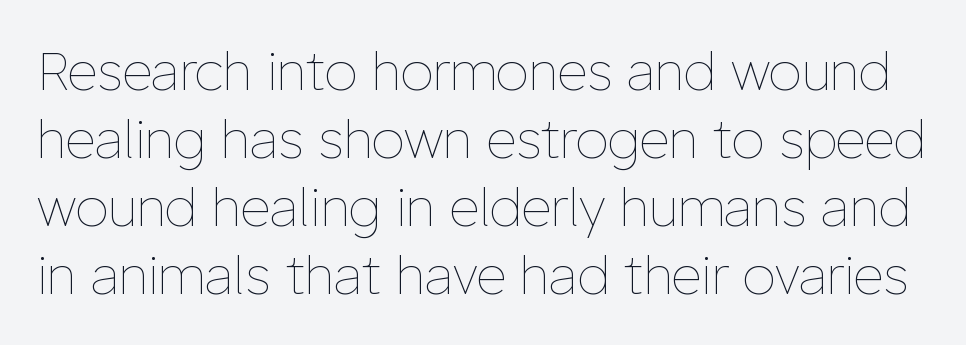
Q: Is the text bold? A: No.
Q: Is the text italic (slanted)? A: No, it is upright.
Q: Is the text underlined? A: No.
Q: Is the spacing between letters normal or unusually wide? A: Normal.
Q: Is the spacing between lines tight, normal or loose? A: Normal.
Q: Width (condensed, normal, or wide)? A: Normal.
Q: Stroke contrast? A: Low.
Q: x-height? A: Medium.
Q: Monospaced? A: No.
